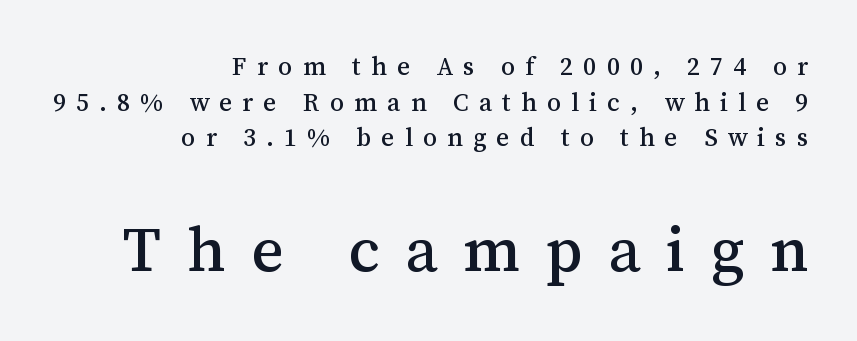
A student would call this right alignment; a typographer would say flush right, rag left. The passage shown has open, widely tracked lettering throughout. The designer left line spacing at the default. Type without underlining.
